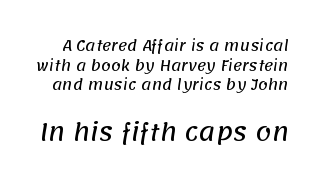
{"underline": "no", "line_spacing": "normal", "line_spacing_ratio": 1.4, "letter_spacing": "normal", "letter_spacing_em": 0.0, "larger_block": "second", "size_ratio": 1.64, "glyph_px": 23}
